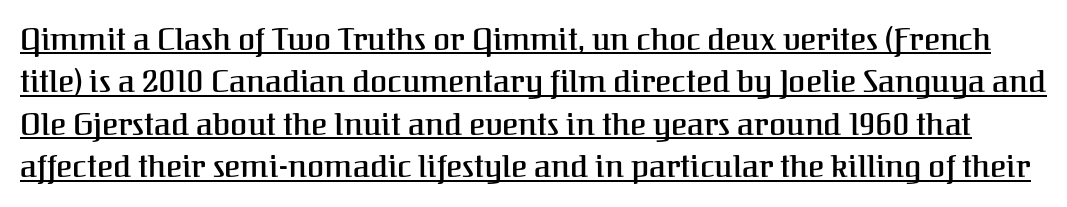
Q: Is the text italic (slanted)? A: No, it is upright.
Q: Is the typeface a serif or a sans-serif typeface? A: Serif.
Q: Is the text underlined? A: Yes.
Q: Is the spacing between letters normal or unusually wide? A: Normal.
Q: Is the spacing between lines tight, normal or loose? A: Normal.
Q: Width (condensed, normal, or wide)? A: Normal.
Q: Stroke contrast? A: Medium.
Q: x-height? A: Medium.
Q: Monospaced? A: No.
